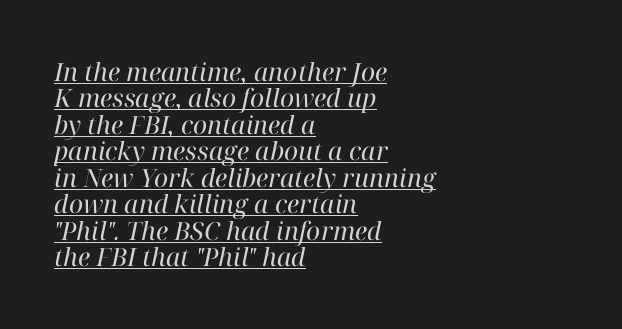
Q: Is the text bold? A: No.
Q: Is the text italic (slanted)? A: Yes, it leans right by about 12 degrees.
Q: Is the text underlined? A: Yes.
Q: How is the paragraph aligned? A: Left-aligned.
Q: Is the spacing between letters normal or unusually wide? A: Normal.
Q: Is the spacing between lines tight, normal or loose? A: Tight.
